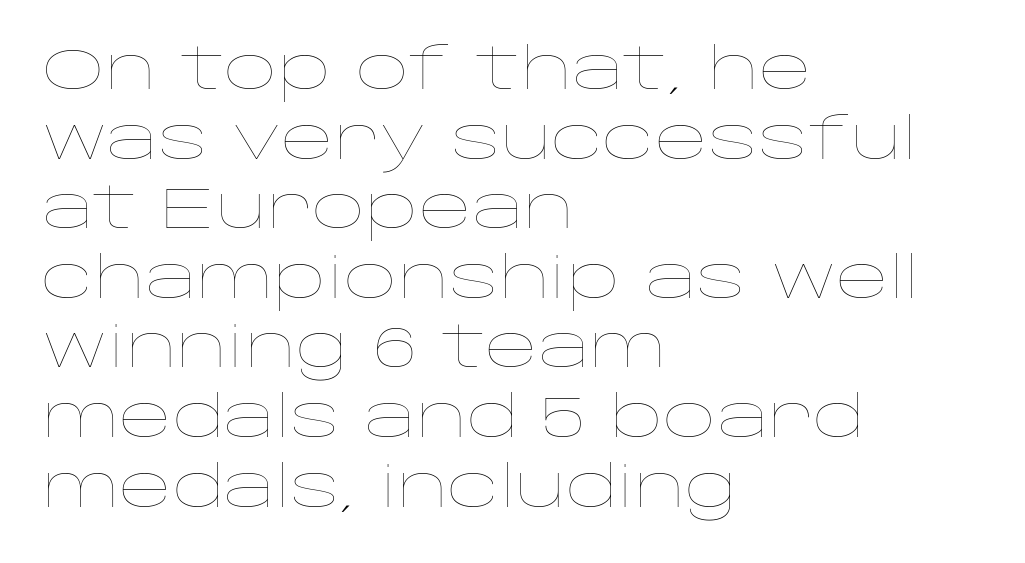
The image shows 58 px thin, wide type, upright; set left-aligned, line spacing 1.2x, normal letter spacing, not underlined; low stroke contrast and a large x-height.
